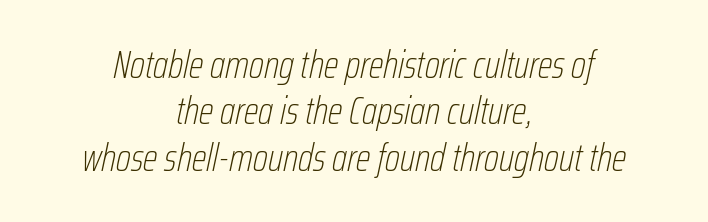
Q: Is the text bold? A: No.
Q: Is the text italic (slanted)? A: Yes, it leans right by about 12 degrees.
Q: Is the text underlined? A: No.
Q: How is the paragraph aligned? A: Centered.
Q: Is the spacing between letters normal or unusually wide? A: Normal.
Q: Width (condensed, normal, or wide)? A: Condensed.
Q: Stroke contrast? A: Low.
Q: x-height? A: Medium.
Q: Monospaced? A: No.
